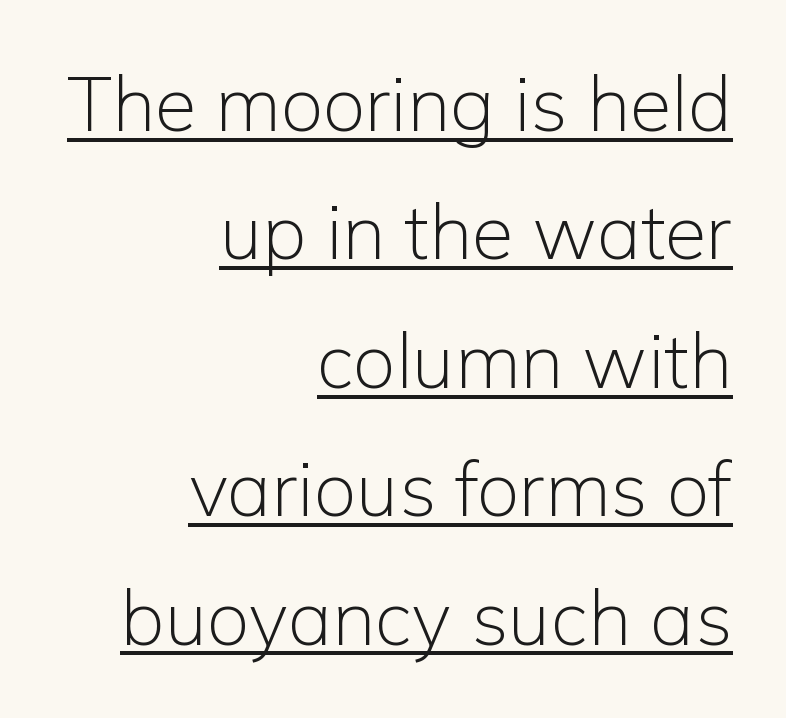
Glyph-to-glyph distance matches everyday printed text. A baseline rule has been typeset under these characters. Characters remain perfectly vertical along every line. A normal amount of white space separates one row of letters from the next.
